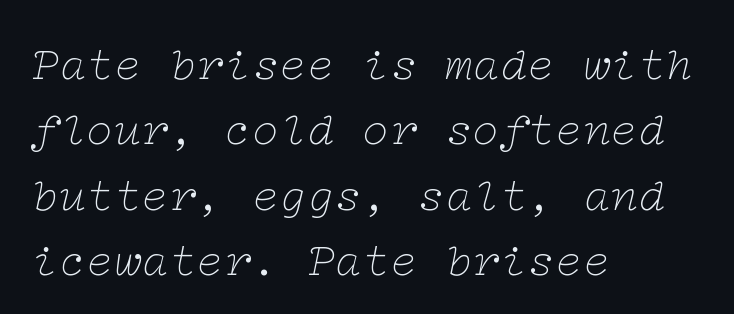
Notice how descenders clear the ascenders below comfortably — that's standard leading. Line starts are locked; line ends wander. Yep, those are serifs on the letters. No heavy texture on the line: the type isn't bold. No word sits above an underline. The horizontal fit of the characters is conventional and even.
